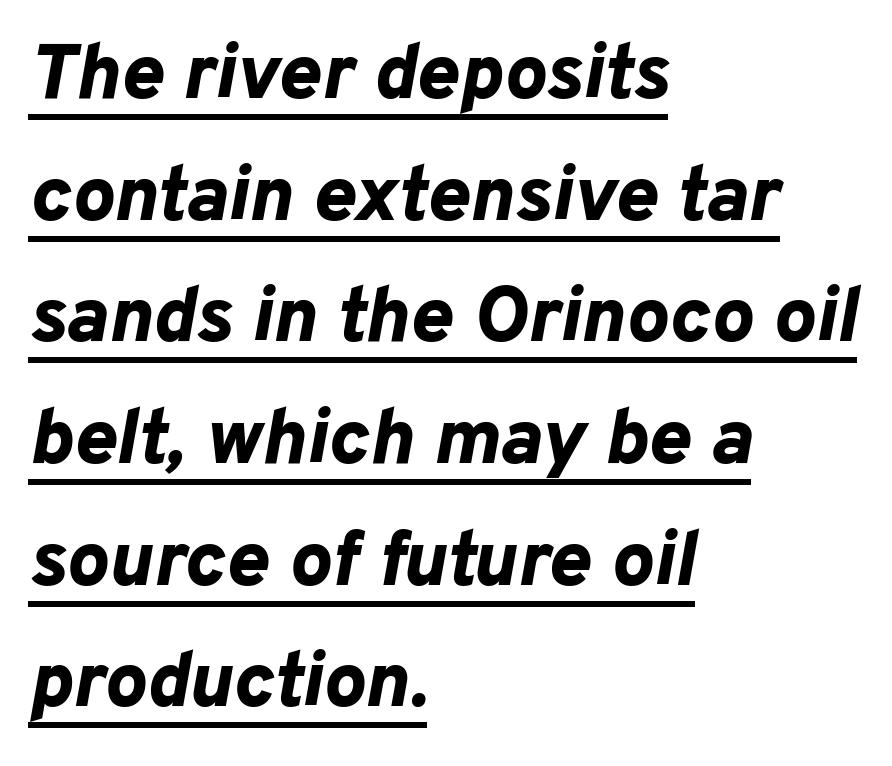
{"italic": "yes", "lean": "right", "slant_degrees": 10, "bold": "yes", "weight": "bold", "width": "normal", "stroke_contrast": "low", "x_height": "medium", "monospaced": "no", "underline": "yes", "align": "left", "line_spacing": "normal", "line_spacing_ratio": 1.54, "letter_spacing": "normal", "letter_spacing_em": 0.0, "glyph_px": 79}
